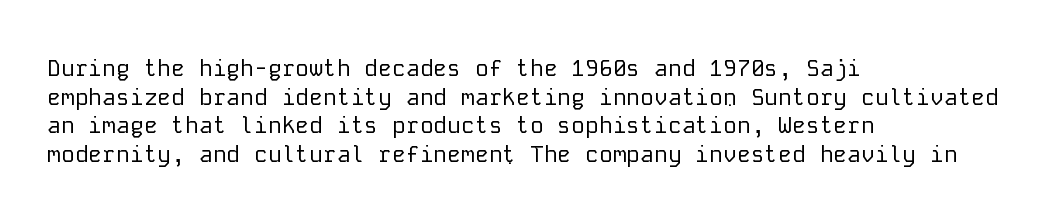
The image shows 23 px text type, upright; set left-aligned, normal line spacing (1.25x), normal letter spacing, not underlined.
